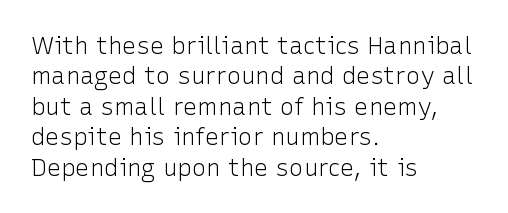
The type sits square on the baseline with zero lean. Only glyphs here, with clear space below each row. This sample is left-justified, so line endings fall wherever the words run out. Nothing unusual about the tracking: characters are spaced as the font intends. No extra ink here — the face is not bold.
